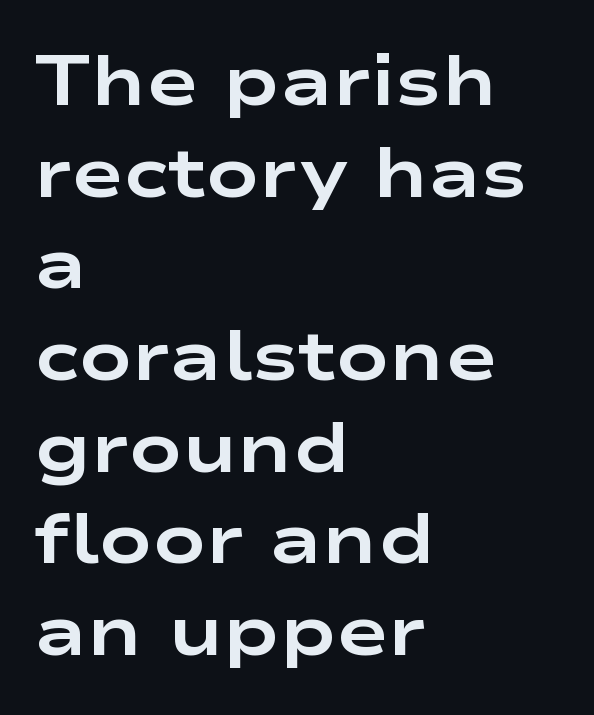
Q: Is the text bold? A: Yes.
Q: Is the text italic (slanted)? A: No, it is upright.
Q: Is the typeface a serif or a sans-serif typeface? A: Sans-serif.
Q: Is the text underlined? A: No.
Q: How is the paragraph aligned? A: Left-aligned.
Q: Is the spacing between letters normal or unusually wide? A: Normal.
Q: Is the spacing between lines tight, normal or loose? A: Normal.
Q: Width (condensed, normal, or wide)? A: Wide.
Q: Stroke contrast? A: Low.
Q: x-height? A: Medium.
Q: Monospaced? A: No.
